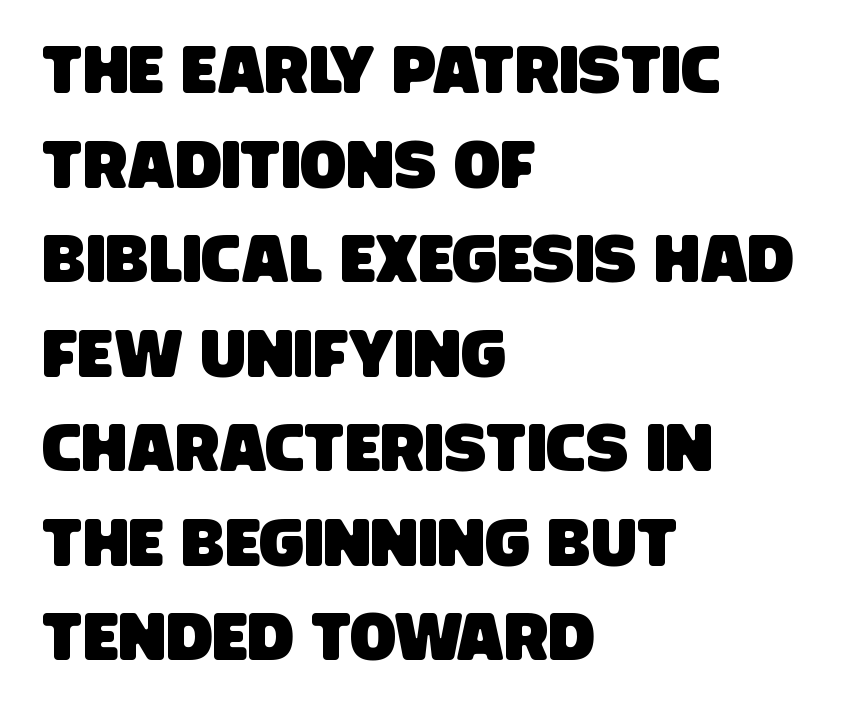
Q: Is the typeface a serif or a sans-serif typeface? A: Sans-serif.
Q: Is the text underlined? A: No.
Q: How is the paragraph aligned? A: Left-aligned.
Q: Is the spacing between letters normal or unusually wide? A: Normal.
Q: Is the spacing between lines tight, normal or loose? A: Normal.
Q: Width (condensed, normal, or wide)? A: Condensed.
Q: Stroke contrast? A: Low.
Q: x-height? A: Large.
Q: Monospaced? A: No.
